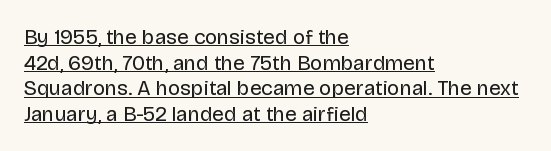
{"italic": "no", "bold": "no", "underline": "yes", "align": "left", "line_spacing_ratio": 1.22, "letter_spacing": "normal", "letter_spacing_em": 0.0, "glyph_px": 21}
